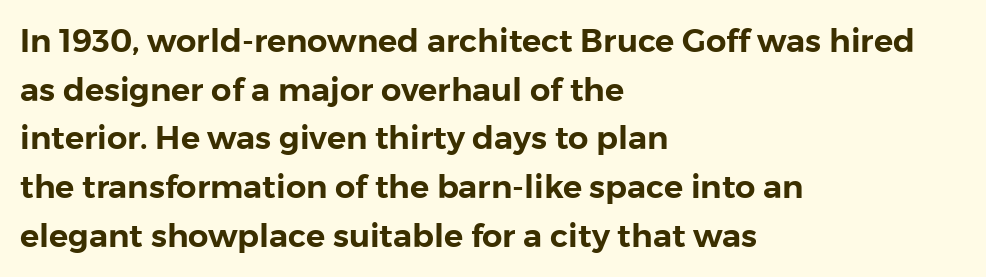
Caption: multi-line text, flush left, ragged right. The gaps between neighbouring characters are ordinary and unremarkable. Unmarked baselines from the first word to the last. The font family rendered here belongs to the sans-serif group.
